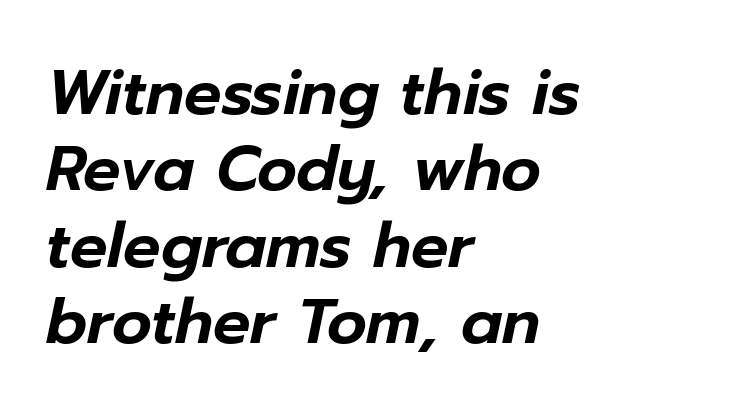
{"italic": "yes", "lean": "right", "slant_degrees": 12, "width": "normal", "stroke_contrast": "low", "x_height": "medium", "monospaced": "no", "underline": "no", "align": "left", "line_spacing_ratio": 1.23, "letter_spacing": "normal", "letter_spacing_em": 0.0, "glyph_px": 62}
